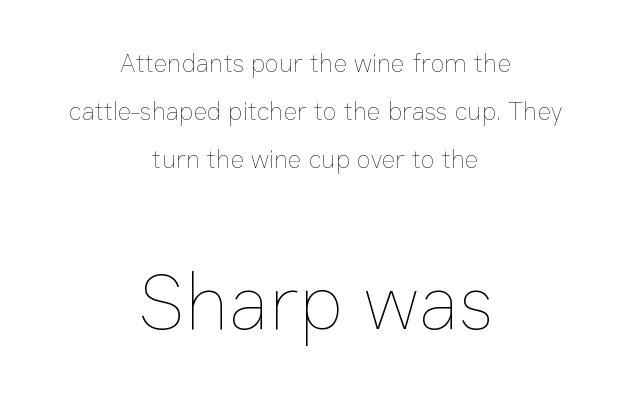
{"italic": "no", "bold": "no", "weight": "thin", "width": "normal", "stroke_contrast": "low", "x_height": "medium", "monospaced": "no", "underline": "no", "align": "center", "line_spacing_ratio": 1.85, "letter_spacing": "normal", "letter_spacing_em": 0.0, "larger_block": "second", "size_ratio": 3.04, "glyph_px": 79}
